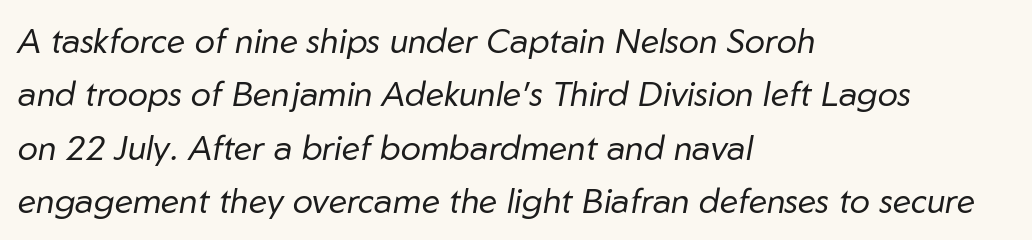
The face used here has a pronounced slope to its letters. Does the copy run flush right? No — it runs flush left. Each letter keeps its own natural width here, so spacing adapts to shape. The passage shown stacks its lines at a standard gap. Bare-footed words on every line. Weight class: somewhere from thin through regular.
